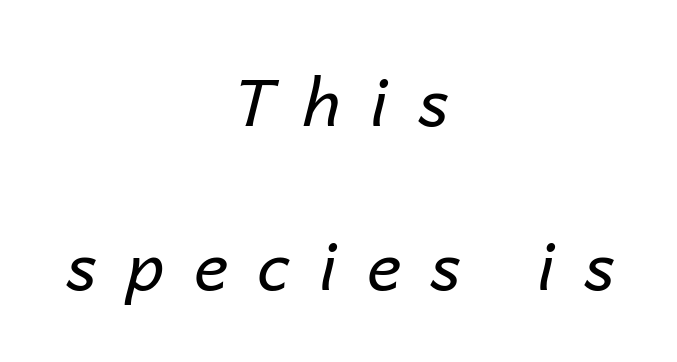
Weight: in the light-to-regular range. The strip under each line holds only bare page. Loosely led — the rows are spread out. If you folded the block vertically in half, each line would mirror itself in length. Italic: yes, the glyphs are oblique. Tracking here is generous; glyphs stand well apart from one another.
